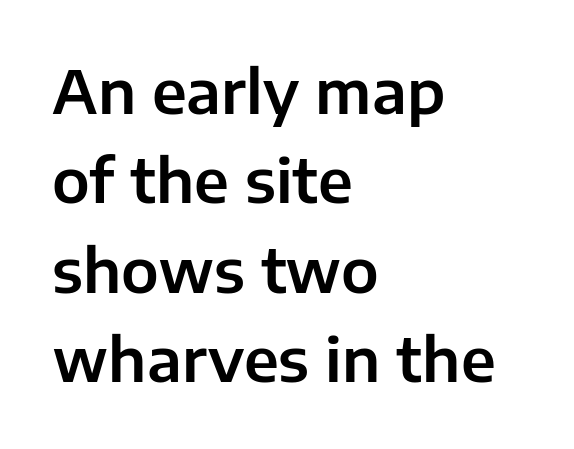
{"serif": "no", "italic": "no", "width": "normal", "stroke_contrast": "low", "x_height": "medium", "monospaced": "no", "underline": "no", "align": "left", "line_spacing": "normal", "line_spacing_ratio": 1.49, "letter_spacing": "normal", "letter_spacing_em": 0.0, "glyph_px": 60}
